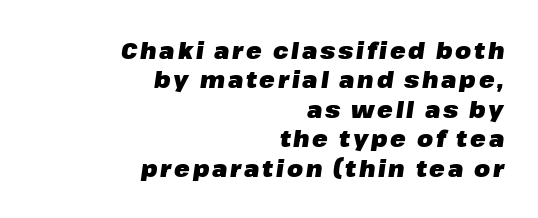
Q: Is the text bold? A: Yes.
Q: Is the text italic (slanted)? A: Yes, it leans right by about 8 degrees.
Q: Is the text underlined? A: No.
Q: How is the paragraph aligned? A: Right-aligned.
Q: Is the spacing between lines tight, normal or loose? A: Normal.
